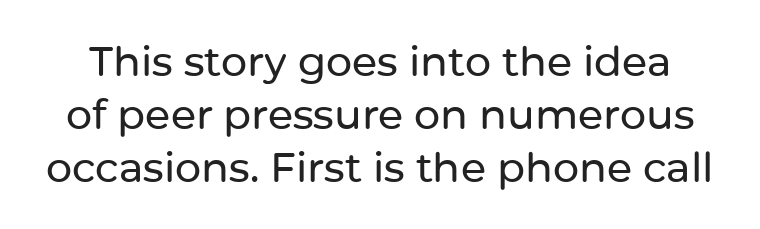
{"serif": "no", "italic": "no", "width": "normal", "stroke_contrast": "low", "x_height": "medium", "monospaced": "no", "underline": "no", "line_spacing": "normal", "line_spacing_ratio": 1.29, "letter_spacing": "normal", "letter_spacing_em": 0.0, "glyph_px": 41}
